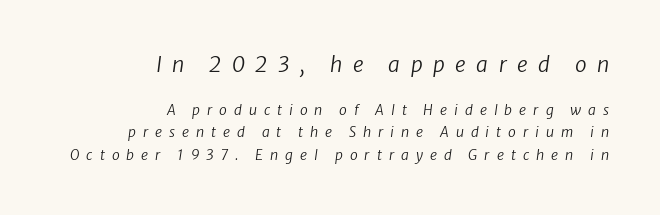
The image shows 21 px text type; set right-aligned, normal line spacing (1.59x), unusually wide letter spacing (+0.5 em), not underlined; the first (top) block is 1.5x larger.
